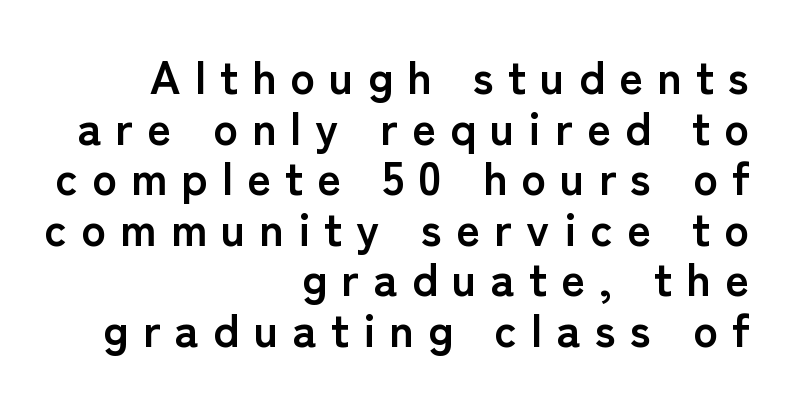
The image shows 46 px semibold sans-serif type, upright; set right-aligned, tight line spacing (1.1x), unusually wide letter spacing (+0.31 em), not underlined; low stroke contrast and a medium x-height.
